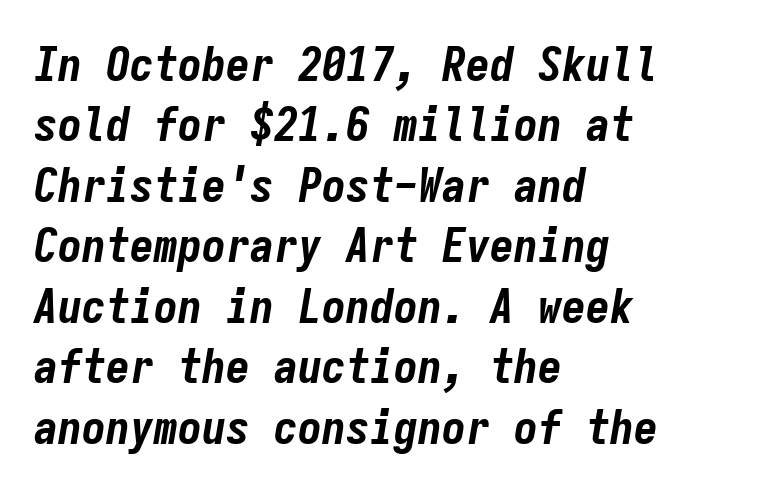
Q: Is the text bold? A: Yes.
Q: Is the text italic (slanted)? A: Yes, it leans right by about 9 degrees.
Q: Is the text underlined? A: No.
Q: How is the paragraph aligned? A: Left-aligned.
Q: Is the spacing between letters normal or unusually wide? A: Normal.
Q: Is the spacing between lines tight, normal or loose? A: Normal.
Q: Width (condensed, normal, or wide)? A: Condensed.
Q: Stroke contrast? A: Low.
Q: x-height? A: Medium.
Q: Monospaced? A: Yes.
